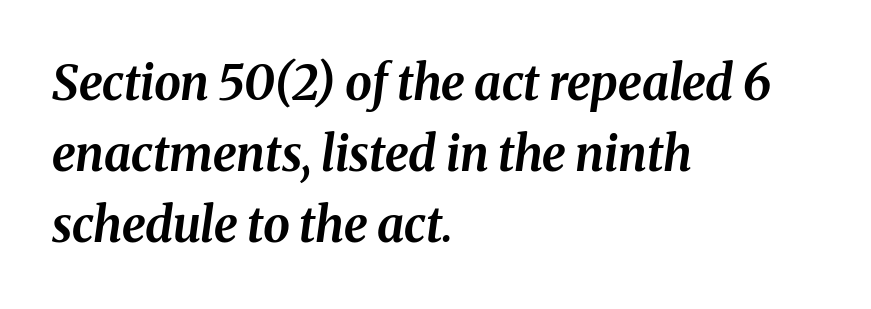
Q: Is the text bold? A: Yes.
Q: Is the text italic (slanted)? A: Yes, it leans right by about 8 degrees.
Q: Is the text underlined? A: No.
Q: How is the paragraph aligned? A: Left-aligned.
Q: Is the spacing between letters normal or unusually wide? A: Normal.
Q: Is the spacing between lines tight, normal or loose? A: Normal.
Q: Width (condensed, normal, or wide)? A: Normal.
Q: Stroke contrast? A: Medium.
Q: x-height? A: Medium.
Q: Monospaced? A: No.
